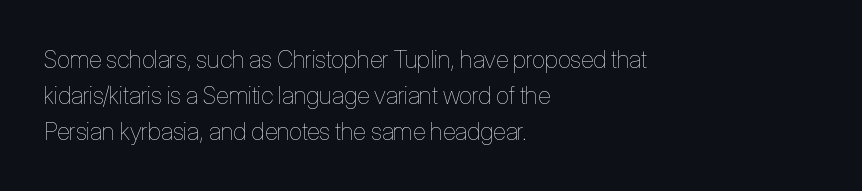
Default kerning and tracking; the words read as compact shapes. Tall strokes in this sample are plumb rather than angled. This rendering uses left alignment, leaving the right contour irregular. Students, observe: this is what conventionally led text looks like. Each stroke keeps to a modest, everyday thickness or less. Honestly, there is no underline to notice here at all.
